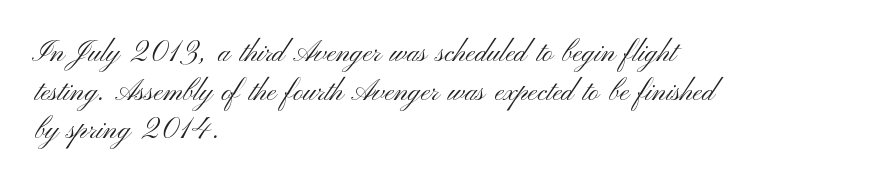
The image shows 28 px light, wide sans-serif type; set left-aligned, normal line spacing (1.38x), normal letter spacing, not underlined; medium stroke contrast and a small x-height.
